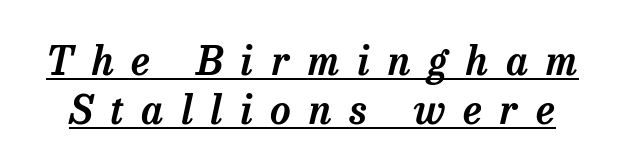
The image shows 40 px serif type, italic (leaning right); set line spacing 1.23x, unusually wide letter spacing (+0.45 em), underlined; low stroke contrast and a medium x-height.
